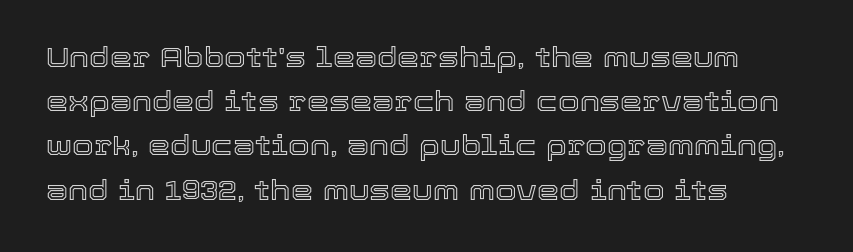
The image shows 28 px text type, upright; set left-aligned, normal line spacing (1.58x), normal letter spacing, not underlined; a medium x-height.
